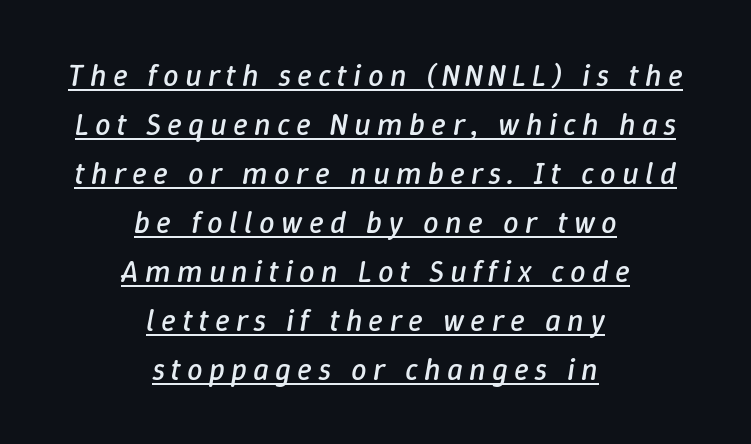
The image shows 31 px regular-weight type, italic (leaning right); set centered, normal line spacing (1.58x), unusually wide letter spacing (+0.2 em), underlined; low stroke contrast and a medium x-height.
